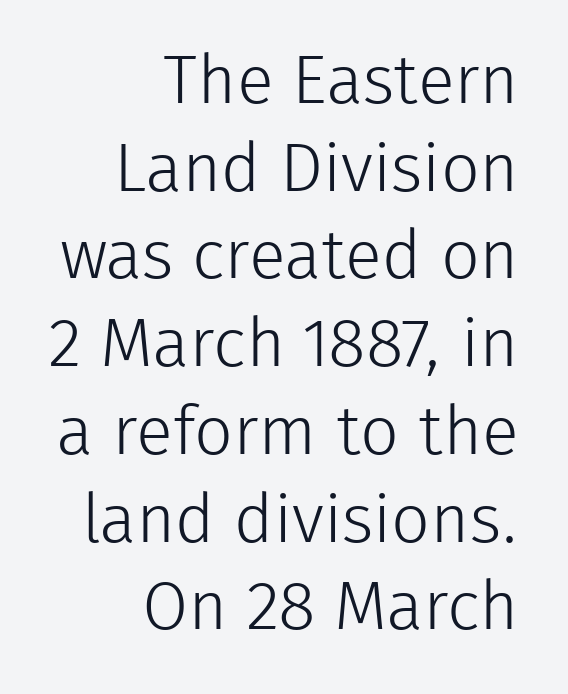
{"serif": "no", "italic": "no", "bold": "no", "weight": "light", "width": "normal", "stroke_contrast": "low", "x_height": "medium", "monospaced": "no", "underline": "no", "align": "right", "line_spacing": "normal", "line_spacing_ratio": 1.29, "letter_spacing": "normal", "letter_spacing_em": 0.0, "glyph_px": 68}
